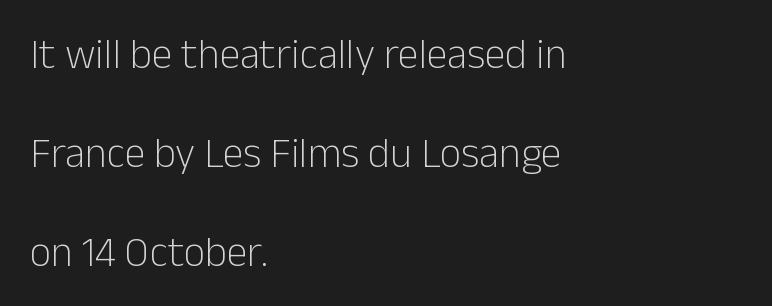
The image shows 42 px light sans-serif type, upright; set left-aligned, loose line spacing (2.36x), normal letter spacing, not underlined; low stroke contrast and a medium x-height.
